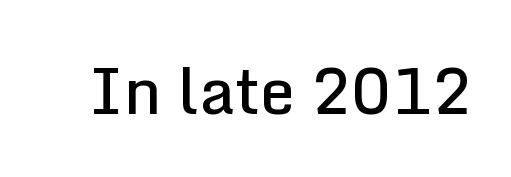
Notice how the stems are strictly vertical — no italics here. Check where the strokes stop: nothing finishes them off — pure sans. Stems and bowls a touch heavier than normal — semibold. The face used here is proportionally spaced, like ordinary book or web type.
